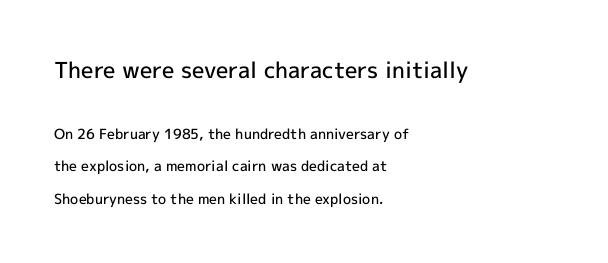
Q: Is the text bold? A: Semi-bold.
Q: Is the text italic (slanted)? A: No, it is upright.
Q: Is the text underlined? A: No.
Q: How is the paragraph aligned? A: Left-aligned.
Q: Is the spacing between letters normal or unusually wide? A: Normal.
Q: Is the spacing between lines tight, normal or loose? A: Loose.
Q: Which block of text is set in a larger size, the first (top) or the second (bottom)? A: The first (top) one.
